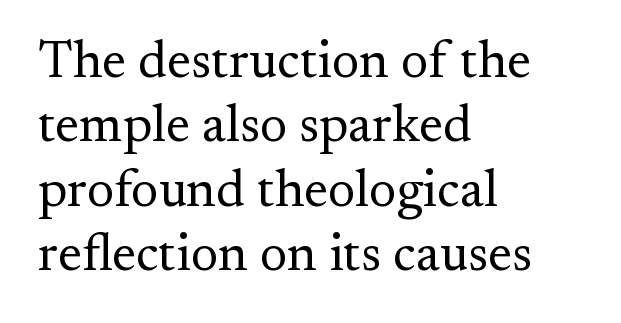
The glyphs are unaccompanied by any horizontal stroke below them. Letter spacing: default. Here the designer chose a conventional face with non-uniform glyph widths. These glyphs show unthickened strokes, regular width or finer.
